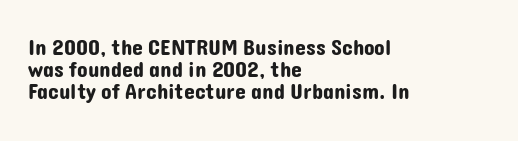
Decoration check: the copy has no underline. The letters stand straight up with perfectly vertical stems. All the whitespace from short lines collects on the right. This sample uses plain, unmodified letter spacing. Tightly led — the rows are bunched.
